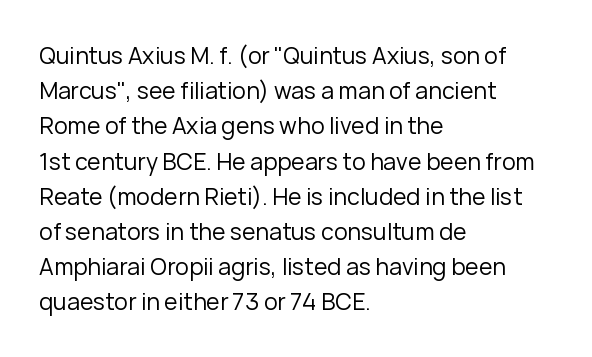
{"italic": "no", "bold": "no", "underline": "no", "align": "left", "line_spacing": "normal", "line_spacing_ratio": 1.53, "letter_spacing": "normal", "letter_spacing_em": 0.0, "glyph_px": 23}
